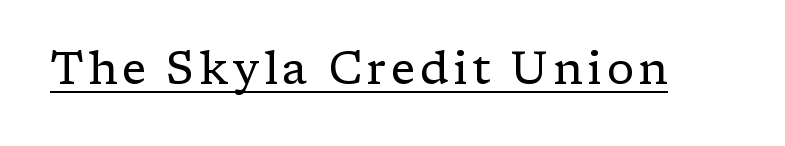
The image shows 45 px regular-weight serif type, upright; set underlined; low stroke contrast and a medium x-height.
